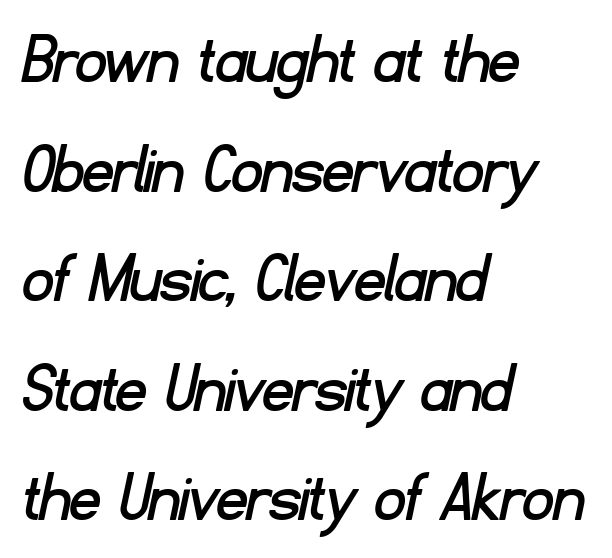
{"serif": "no", "width": "normal", "stroke_contrast": "low", "x_height": "small", "monospaced": "no", "underline": "no", "align": "left", "line_spacing": "normal", "line_spacing_ratio": 1.48, "letter_spacing": "normal", "letter_spacing_em": 0.0, "glyph_px": 74}
